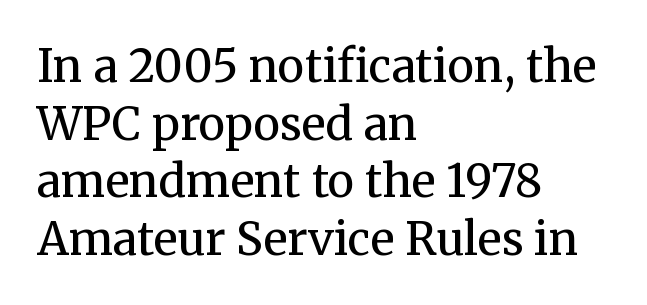
{"serif": "yes", "italic": "no", "bold": "no", "weight": "regular", "width": "normal", "stroke_contrast": "medium", "x_height": "medium", "monospaced": "no", "underline": "no", "align": "left", "line_spacing": "normal", "line_spacing_ratio": 1.28, "letter_spacing": "normal", "letter_spacing_em": 0.0, "glyph_px": 45}
